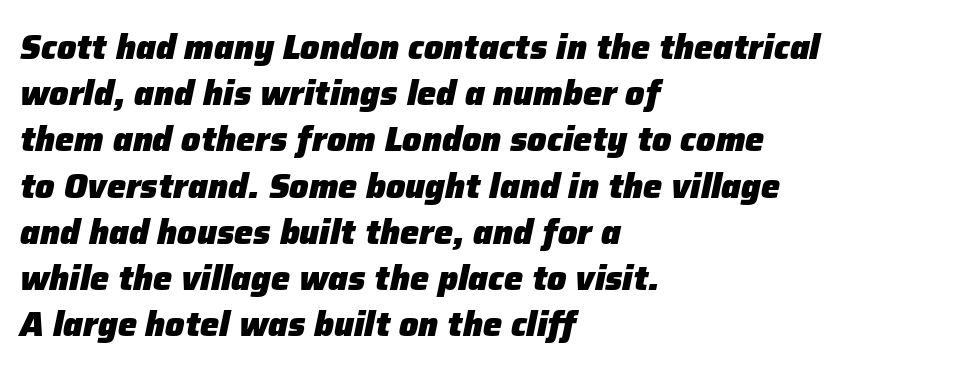
In terms of posture, this sample is oblique. Unmarked baselines from the first word to the last. The paragraph shown leans on its left margin. Proportional: the letters do not fall into vertical columns. There is no visible air inserted between adjacent glyphs. What's the leading like? Ordinary, nothing unusual.
